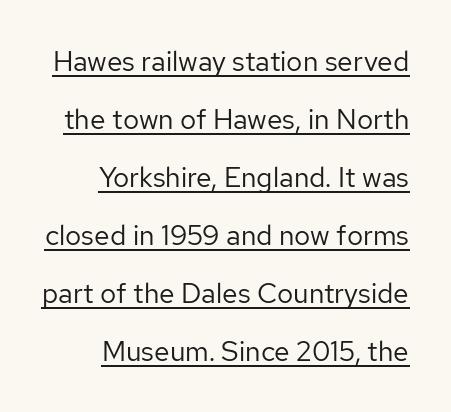
You can see a thin bar hugging the bottom of the glyphs. The face used here is rendered with its standard letterfit. Here the designer chose a conventional face with non-uniform glyph widths. The typesetting does not lean heavy: it is not bold.
